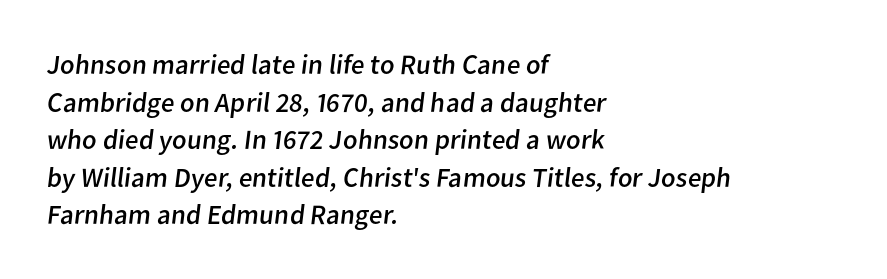
The image shows 28 px regular-weight sans-serif type; set left-aligned, normal line spacing (1.34x), normal letter spacing, not underlined; low stroke contrast and a medium x-height.
